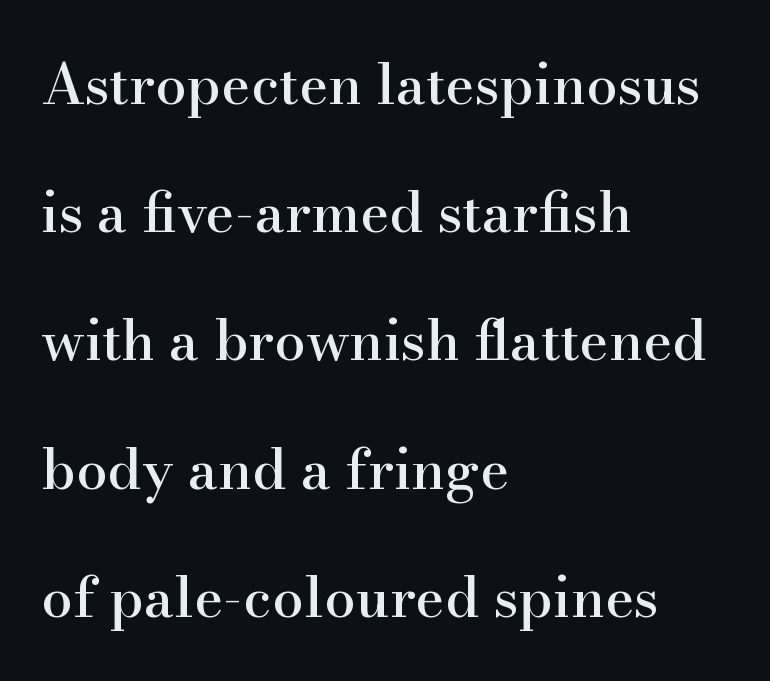
The image shows 56 px serif type, upright; set left-aligned, loose line spacing (2.29x), normal letter spacing, not underlined; high stroke contrast and a small x-height.
